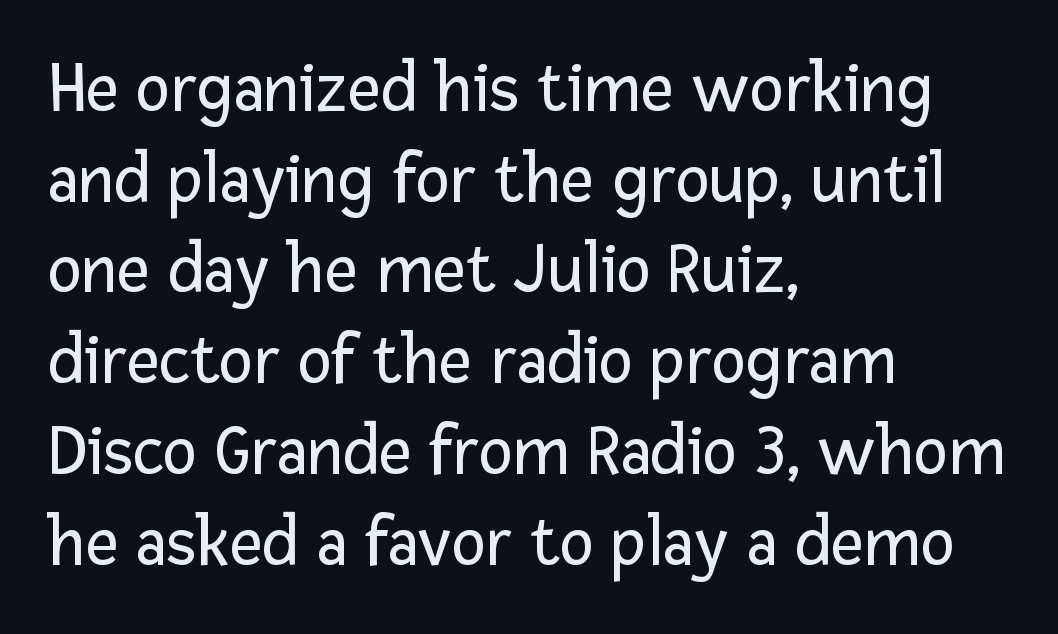
Leftover space on each line is placed entirely after the last word. The specimen reads as upright at a glance. Typographically, this falls in the sans-serif category. Words appear dense and cohesive because spacing is normal.
